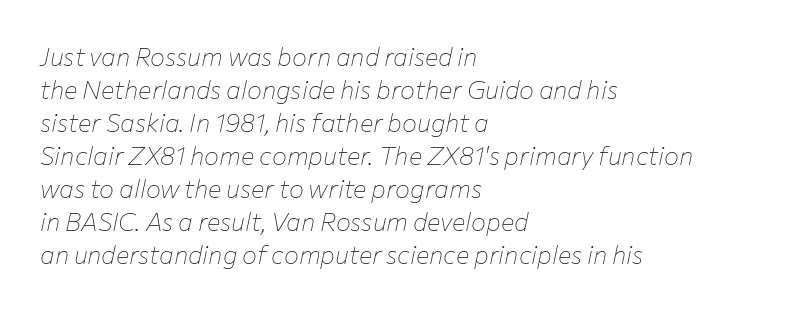
Line beginnings align vertically; line endings do not. Nobody touched the tracking dial on this one. Quick note: italic. Decoration check: the copy has no underline. A light-to-regular cut is what we see here. The rows are spaced the way most documents space them.
